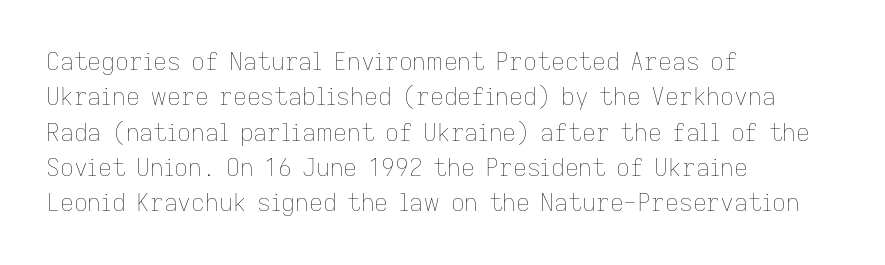
Tracking value appears to be zero — textbook default spacing. Posture: straight, roman, zero tilt. Leftover space on each line is placed entirely after the last word. This is not heavy type; no bold has been used.
